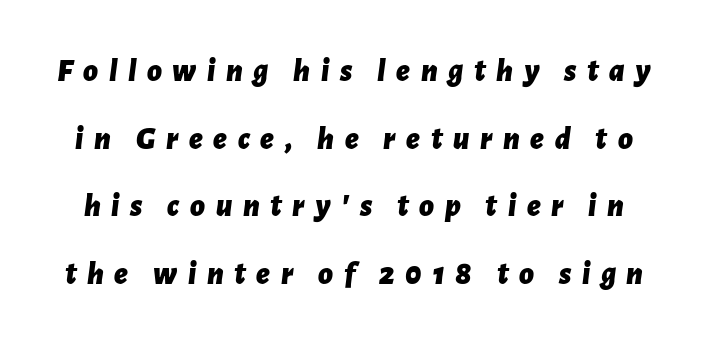
These lines carry a lot of weight — the face is fully bold. You could not count columns in this text — the font is proportionally spaced. The rendering applies a slant to the glyphs. Substantial extra tracking has been applied to these lines. The area under the type is left untouched.
